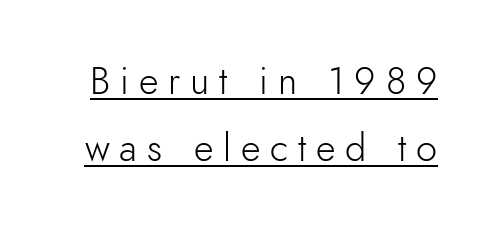
{"serif": "no", "italic": "no", "bold": "no", "weight": "light", "width": "normal", "stroke_contrast": "low", "x_height": "small", "monospaced": "no", "underline": "yes", "line_spacing_ratio": 1.77, "letter_spacing": "wide", "letter_spacing_em": 0.26, "glyph_px": 38}
